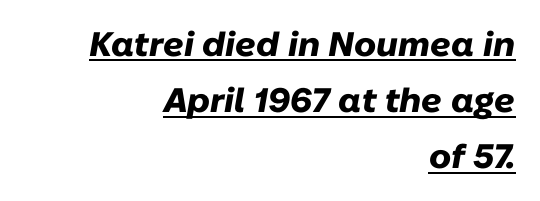
The letters advance in unequal steps, a hallmark of proportional type. A baseline rule has been typeset under these characters. The text block is weighted toward the right margin, trailing off unevenly leftward. Nobody touched the tracking dial on this one.
